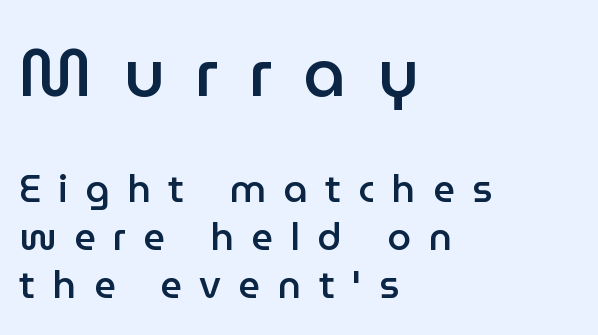
Q: Is the text bold? A: Semi-bold.
Q: Is the text italic (slanted)? A: No, it is upright.
Q: Is the typeface a serif or a sans-serif typeface? A: Sans-serif.
Q: Is the text underlined? A: No.
Q: How is the paragraph aligned? A: Left-aligned.
Q: Is the spacing between letters normal or unusually wide? A: Unusually wide.
Q: Is the spacing between lines tight, normal or loose? A: Normal.
Q: Which block of text is set in a larger size, the first (top) or the second (bottom)? A: The first (top) one.
Q: Width (condensed, normal, or wide)? A: Normal.
Q: Stroke contrast? A: Low.
Q: x-height? A: Medium.
Q: Monospaced? A: No.
